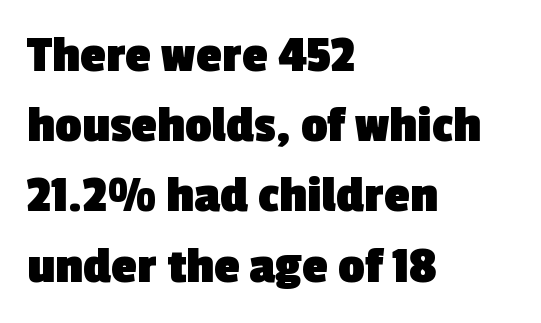
Q: Is the text bold? A: Yes.
Q: Is the typeface a serif or a sans-serif typeface? A: Sans-serif.
Q: Is the text underlined? A: No.
Q: How is the paragraph aligned? A: Left-aligned.
Q: Is the spacing between letters normal or unusually wide? A: Normal.
Q: Is the spacing between lines tight, normal or loose? A: Normal.
Q: Width (condensed, normal, or wide)? A: Normal.
Q: x-height? A: Medium.
Q: Monospaced? A: No.
